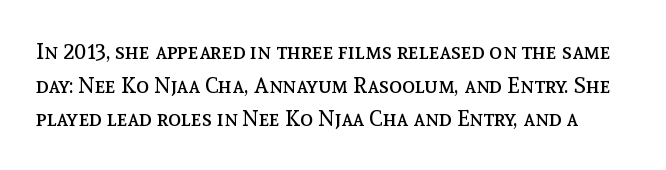
Q: Is the text bold? A: No.
Q: Is the text italic (slanted)? A: No, it is upright.
Q: Is the text underlined? A: No.
Q: Is the spacing between letters normal or unusually wide? A: Normal.
Q: Is the spacing between lines tight, normal or loose? A: Normal.
